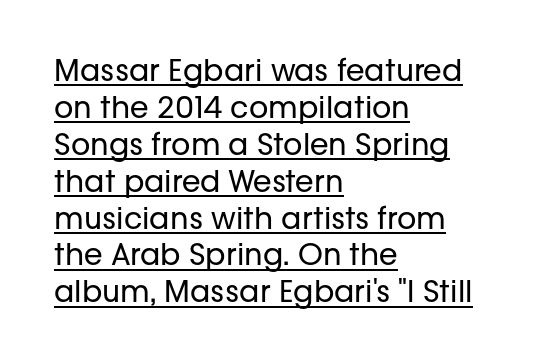
Q: Is the text bold? A: No.
Q: Is the text italic (slanted)? A: No, it is upright.
Q: Is the typeface a serif or a sans-serif typeface? A: Sans-serif.
Q: Is the text underlined? A: Yes.
Q: How is the paragraph aligned? A: Left-aligned.
Q: Is the spacing between letters normal or unusually wide? A: Normal.
Q: Width (condensed, normal, or wide)? A: Normal.
Q: Stroke contrast? A: Low.
Q: x-height? A: Medium.
Q: Monospaced? A: No.
